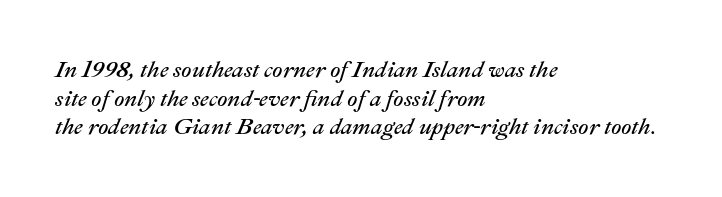
The image shows 23 px text type, italic (leaning right); set left-aligned, normal line spacing (1.25x), normal letter spacing, not underlined.
